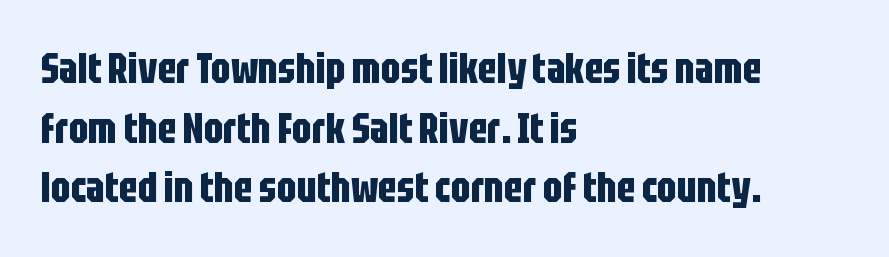
The letters advance in unequal steps, a hallmark of proportional type. Is the letter spacing exaggerated? No — it looks like the ordinary default. Anything drawn beneath the words? Only blank space. Weight check: bold — yes, fully.
